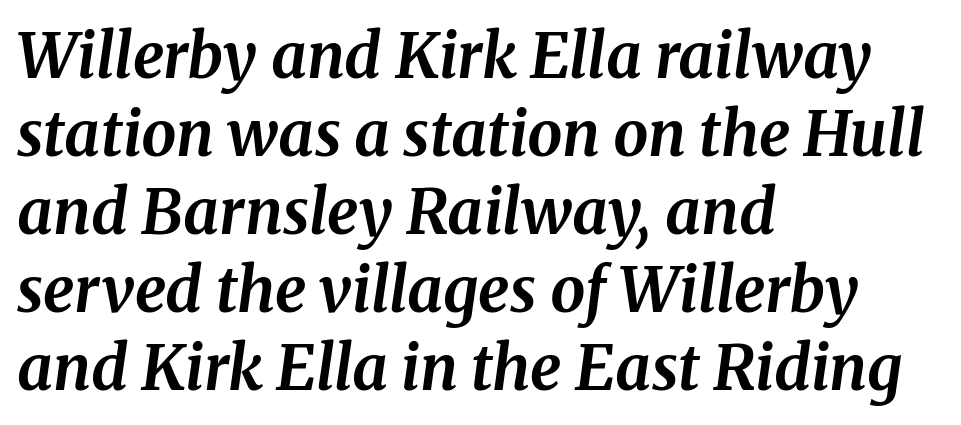
Q: Is the text bold? A: Yes.
Q: Is the text italic (slanted)? A: Yes, it leans right by about 8 degrees.
Q: Is the typeface a serif or a sans-serif typeface? A: Serif.
Q: Is the text underlined? A: No.
Q: How is the paragraph aligned? A: Left-aligned.
Q: Is the spacing between letters normal or unusually wide? A: Normal.
Q: Is the spacing between lines tight, normal or loose? A: Normal.
Q: Width (condensed, normal, or wide)? A: Normal.
Q: Stroke contrast? A: Medium.
Q: x-height? A: Medium.
Q: Monospaced? A: No.
